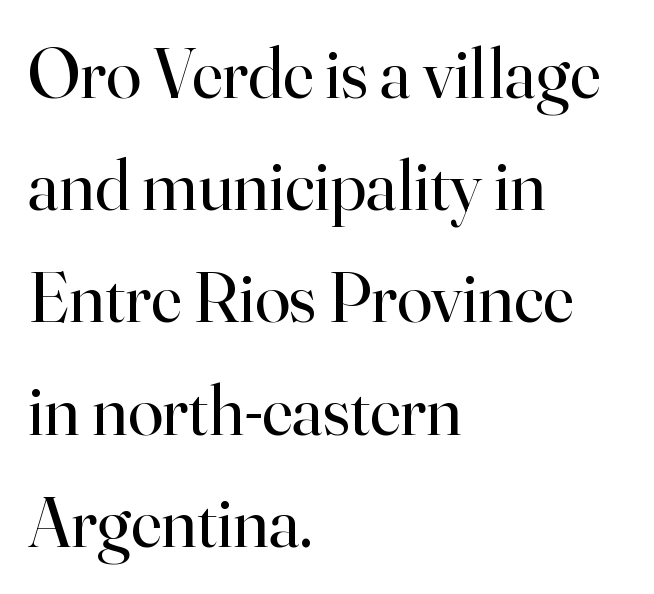
There is no visible air inserted between adjacent glyphs. Think of a printed novel: that variable character pitch is what you see here. The zone under the glyphs is completely vacant. Weight: not bold — regular or lighter.
